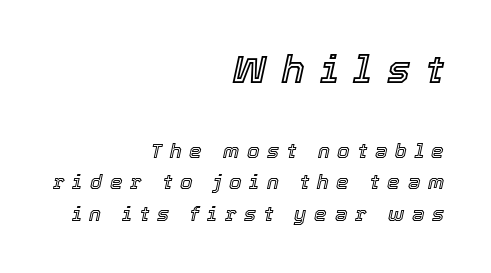
In CSS terms this would be text-align: right. The face used here is proportionally spaced, like ordinary book or web type. Look at the glyph heights: the upper group is clearly the bigger setting. Descenders hang freely into open space. Display-style spreading of the glyphs; the letterfit is very open. Leading: standard.
